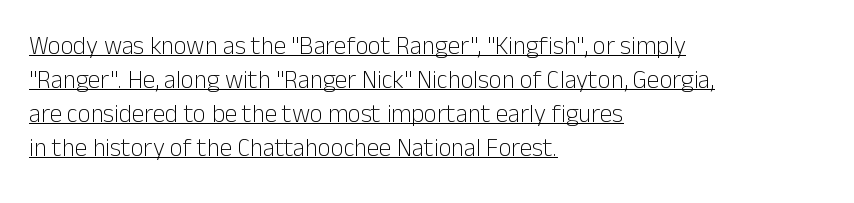
The cut favours lightness, reaching ordinary text weight at its darkest. The passage is arranged the way most books set body copy — flush left. Ordinary non-slanted type is in use. This sample carries an underscore along the baseline area.
